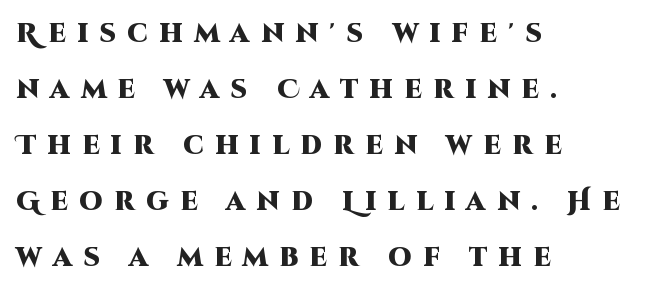
When letters stand straight like this, we call the style roman or upright. Does the weight exceed regular? Yes, all the way to bold. The rendering inserts visible extra space after every character. Every row of glyphs begins at an identical x-position on the left. These lines stand farther apart than default settings would place them. This rendering features lettering with no underline.
